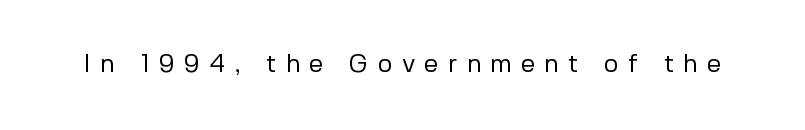
Rendered with straight, roman letterforms. A clean baseline with only descenders dipping below it. Is this a heavy cut? Hardly; it is regular or lighter. Tracking value appears strongly positive — letters spread wide.
